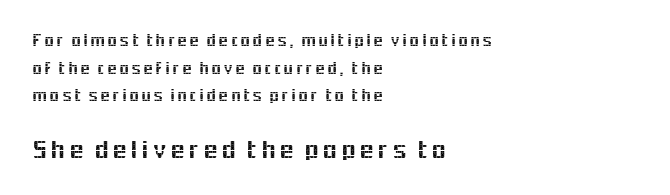
Q: Is the text italic (slanted)? A: No, it is upright.
Q: Is the text underlined? A: No.
Q: How is the paragraph aligned? A: Left-aligned.
Q: Is the spacing between lines tight, normal or loose? A: Normal.
Q: Which block of text is set in a larger size, the first (top) or the second (bottom)? A: The second (bottom) one.
